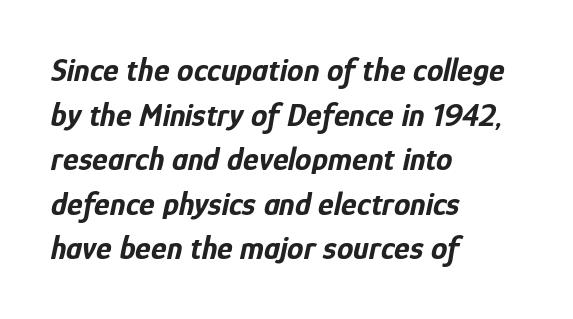
Q: Is the text bold? A: Yes.
Q: Is the text italic (slanted)? A: Yes, it leans right by about 12 degrees.
Q: Is the text underlined? A: No.
Q: How is the paragraph aligned? A: Left-aligned.
Q: Is the spacing between letters normal or unusually wide? A: Normal.
Q: Is the spacing between lines tight, normal or loose? A: Normal.
Q: Width (condensed, normal, or wide)? A: Condensed.
Q: Stroke contrast? A: Low.
Q: x-height? A: Medium.
Q: Monospaced? A: No.
